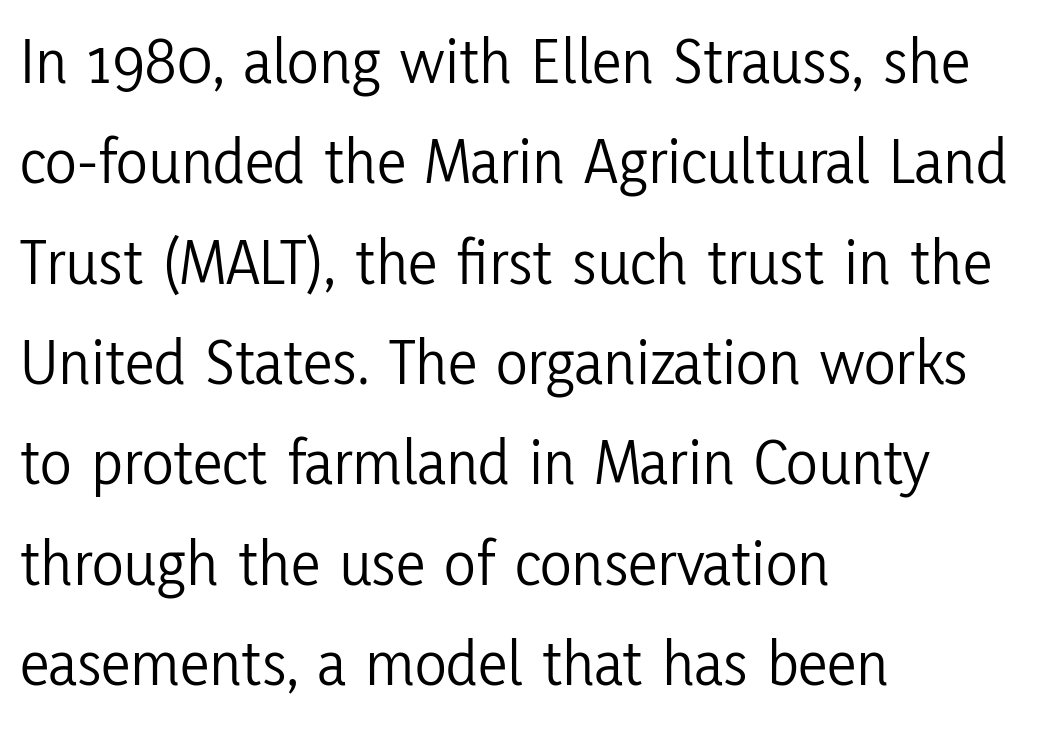
The letters sit at their default tracking, neither squeezed nor spread. This is roman type, the default non-slanted kind. Is this a fixed-width face? No — the glyphs have proportional, varying widths. Stem width sits at or under what a default text font uses. The baseline area is clear.
